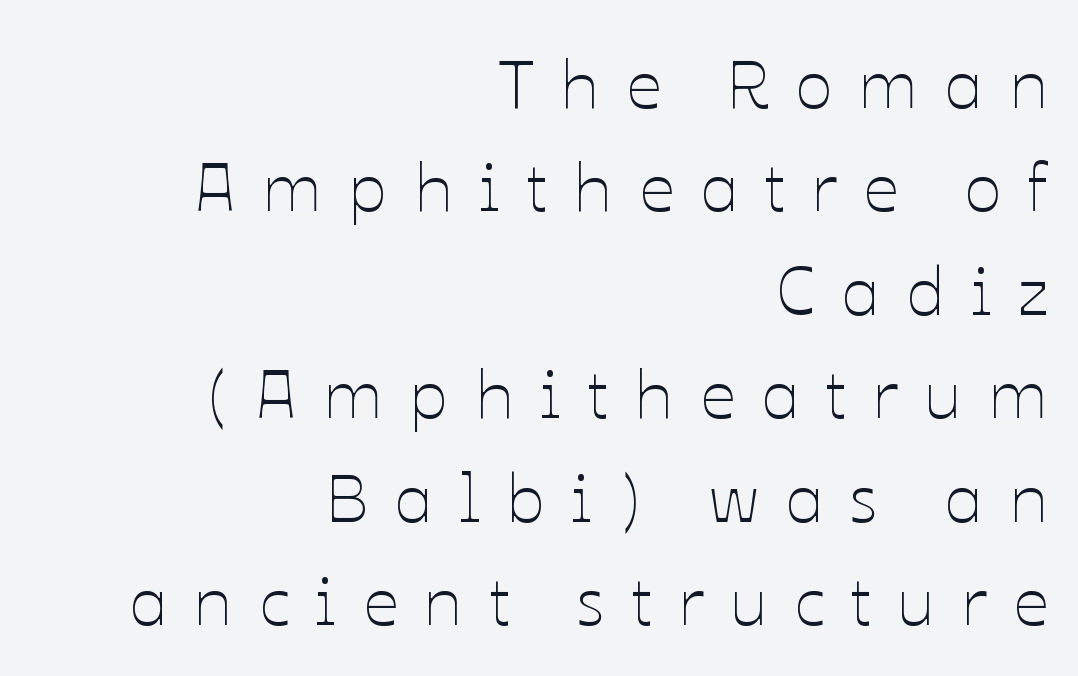
Unmarked baselines from the first word to the last. Alignment: flush right. Posture: upright roman. Leading matches the norm, producing a regular column. Stem width sits at or under what a default text font uses. Is this a fixed-width face? No — the glyphs have proportional, varying widths.
